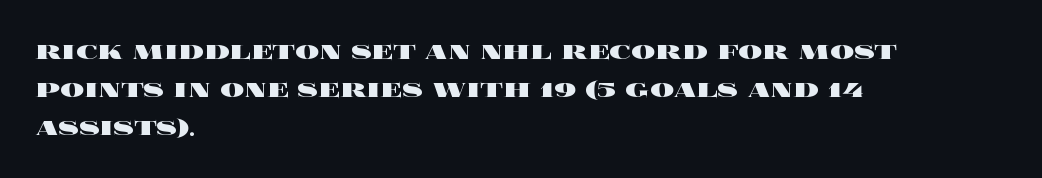
Q: Is the text bold? A: Yes.
Q: Is the text italic (slanted)? A: No, it is upright.
Q: Is the text underlined? A: No.
Q: How is the paragraph aligned? A: Left-aligned.
Q: Is the spacing between letters normal or unusually wide? A: Normal.
Q: Is the spacing between lines tight, normal or loose? A: Normal.
Q: Width (condensed, normal, or wide)? A: Wide.
Q: x-height? A: Large.
Q: Monospaced? A: No.
